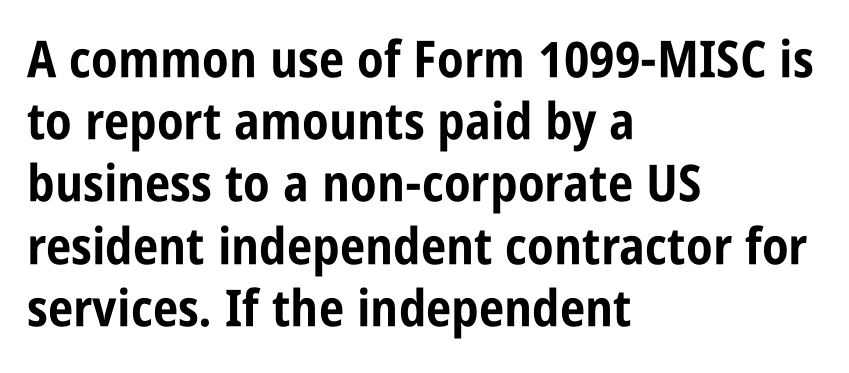
The image shows 51 px bold, condensed sans-serif type, upright; set left-aligned, line spacing 1.22x, normal letter spacing, not underlined; low stroke contrast and a large x-height.
